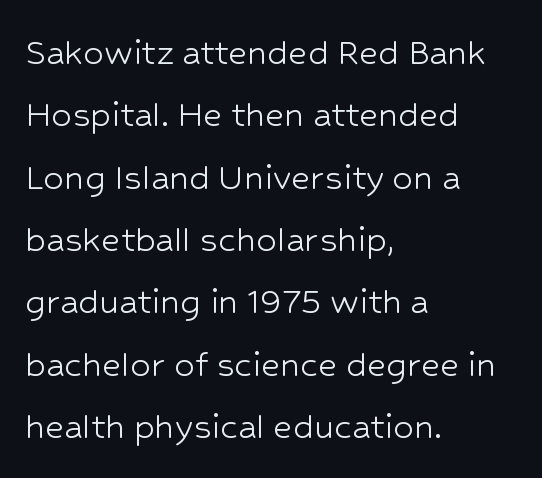
Q: Is the text bold? A: No.
Q: Is the text italic (slanted)? A: No, it is upright.
Q: Is the typeface a serif or a sans-serif typeface? A: Sans-serif.
Q: Is the text underlined? A: No.
Q: How is the paragraph aligned? A: Left-aligned.
Q: Is the spacing between letters normal or unusually wide? A: Normal.
Q: Is the spacing between lines tight, normal or loose? A: Normal.
Q: Width (condensed, normal, or wide)? A: Normal.
Q: Stroke contrast? A: Low.
Q: x-height? A: Medium.
Q: Monospaced? A: No.
